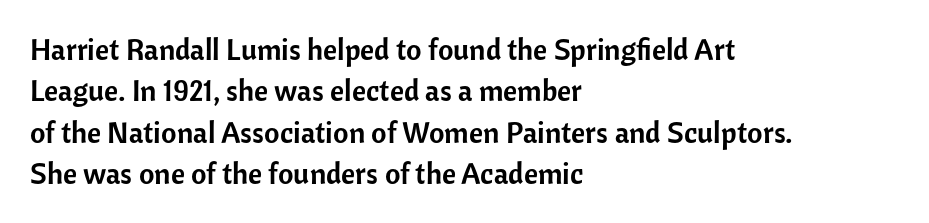
The image shows 30 px sans-serif type, upright; set left-aligned, normal line spacing (1.38x), normal letter spacing, not underlined; low stroke contrast and a medium x-height.
